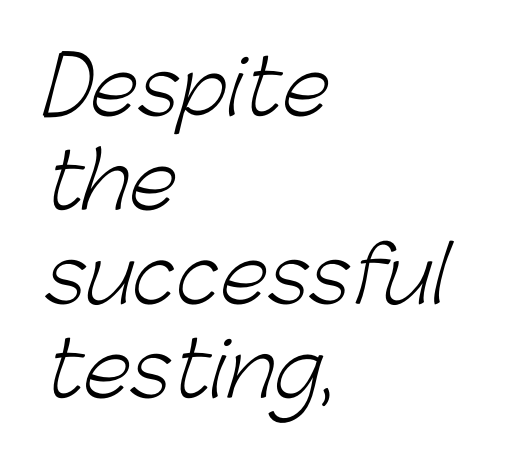
Note the varied advance widths — an 'i' is clearly narrower than an 'm'. Observe the ordinary spacing: letters are neighbours, not strangers. Stroke thickness stays within the range of a standard reading face or lighter. The characters display no serif detailing; their extremities are plain. Glance below the letters and you will spot only blank space.
